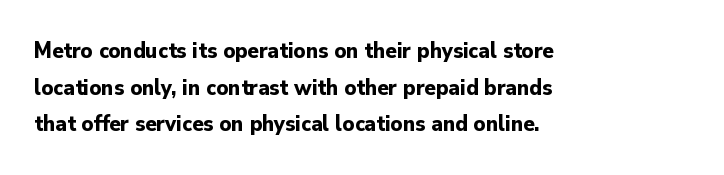
The image shows 23 px bold type, upright; set left-aligned, normal line spacing (1.59x), normal letter spacing, not underlined.
